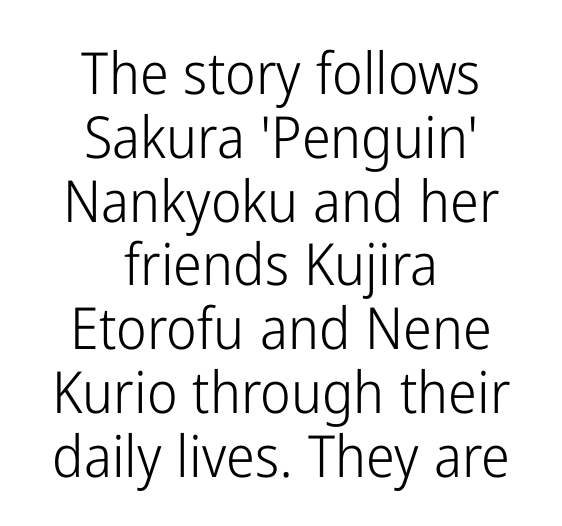
{"serif": "no", "italic": "no", "bold": "no", "weight": "light", "width": "condensed", "stroke_contrast": "low", "x_height": "medium", "monospaced": "no", "underline": "no", "align": "center", "line_spacing": "tight", "line_spacing_ratio": 1.1, "letter_spacing": "normal", "letter_spacing_em": 0.0, "glyph_px": 58}
